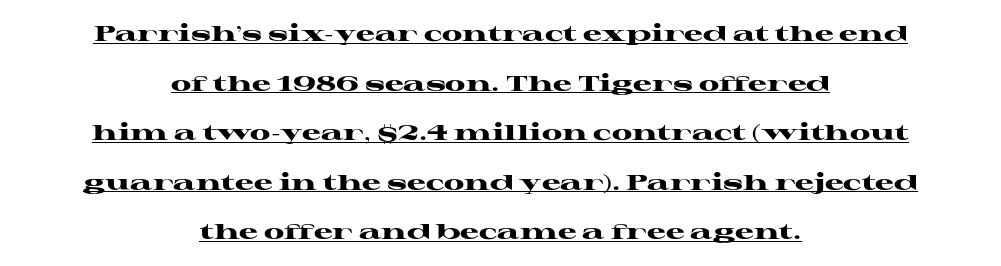
Is there much room between lines? Yes — plenty of vertical air separates them. Chunky letters — that's bold for sure. Is there any slant? The stems are plumb. Students, note that the glyphs here touch the page at normal intervals. A typographer would call this underscored text. The rag falls on both sides of this text block equally.
